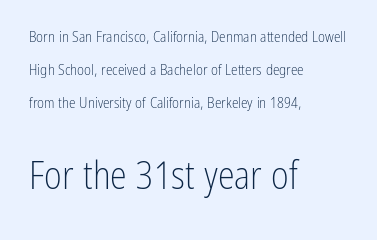
{"serif": "no", "italic": "no", "bold": "no", "weight": "light", "width": "condensed", "stroke_contrast": "low", "x_height": "medium", "monospaced": "no", "underline": "no", "align": "left", "line_spacing": "loose", "line_spacing_ratio": 2.2, "letter_spacing": "normal", "letter_spacing_em": 0.0, "larger_block": "second", "size_ratio": 2.53, "glyph_px": 38}
